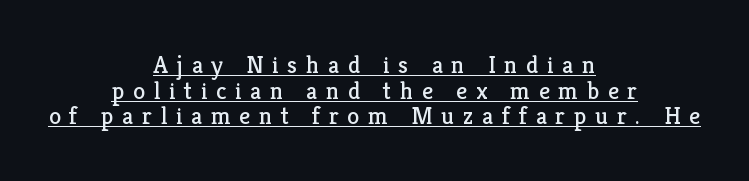
The image shows 25 px text type, upright; set centered, tight line spacing (1.03x), unusually wide letter spacing (+0.34 em), underlined.
